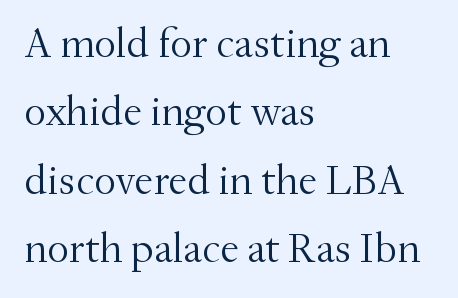
These lines sit exactly where default settings would place them. The passage is arranged the way most books set body copy — flush left. There is no visible air inserted between adjacent glyphs. Spacing verdict: proportional, widths tailored to each character. The letters stand straight up with perfectly vertical stems. Anything drawn beneath the words? Only blank space.
